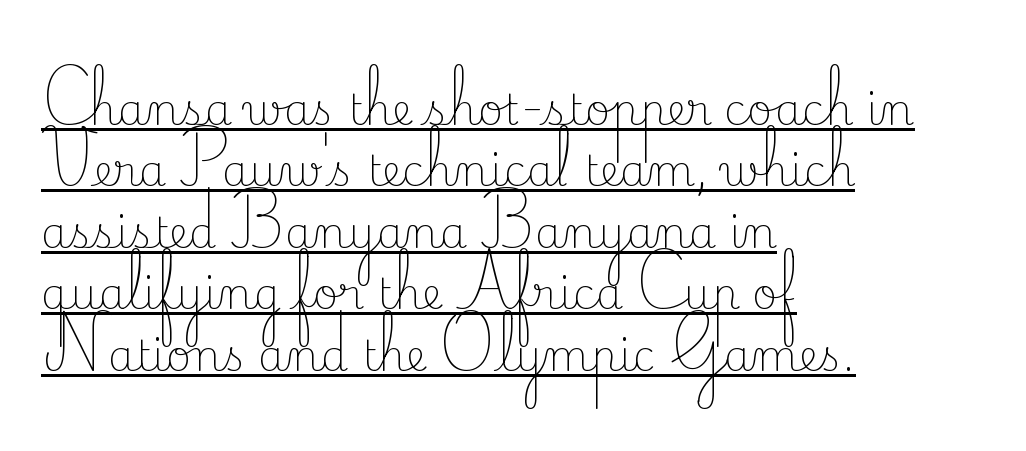
A typesetter would call this proportional, since set widths differ per character. This sample keeps an unexceptional amount of space between lines. Characters remain perfectly vertical along every line. Summary of weight: not heavy and not bold.
